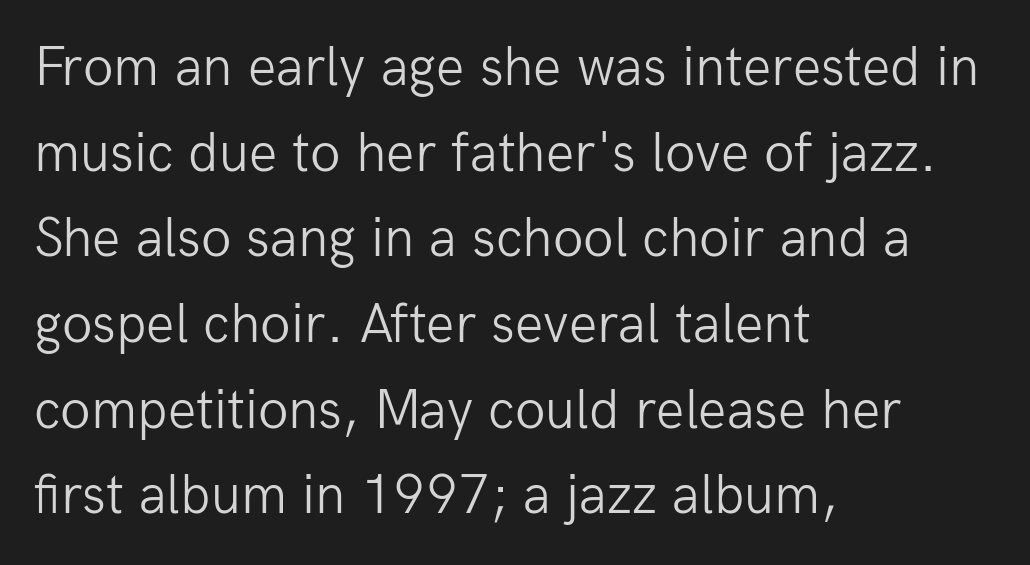
The strip under each line holds only bare page. The rendering uses natural spacing where letterforms have individual widths. Each line starts at the same left margin while the right side varies. It's the straight-up-and-down kind of type. Serif or sans? Sans — the stroke terminals are bare.
